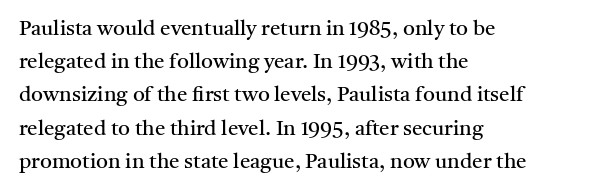
{"italic": "no", "bold": "no", "underline": "no", "align": "left", "line_spacing": "normal", "line_spacing_ratio": 1.58, "letter_spacing": "normal", "letter_spacing_em": 0.0, "glyph_px": 21}
